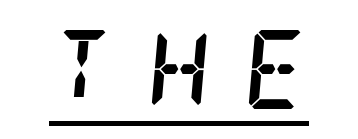
Q: Is the text bold? A: Yes.
Q: Is the text italic (slanted)? A: Yes, it leans right by about 5 degrees.
Q: Is the typeface a serif or a sans-serif typeface? A: Serif.
Q: Is the text underlined? A: Yes.
Q: Is the spacing between letters normal or unusually wide? A: Unusually wide.
Q: Width (condensed, normal, or wide)? A: Condensed.
Q: Stroke contrast? A: Low.
Q: x-height? A: Large.
